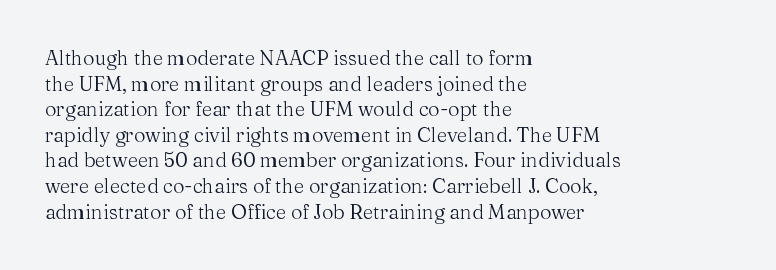
Q: Is the text bold? A: No.
Q: Is the text italic (slanted)? A: No, it is upright.
Q: Is the text underlined? A: No.
Q: How is the paragraph aligned? A: Left-aligned.
Q: Is the spacing between letters normal or unusually wide? A: Normal.
Q: Is the spacing between lines tight, normal or loose? A: Normal.
